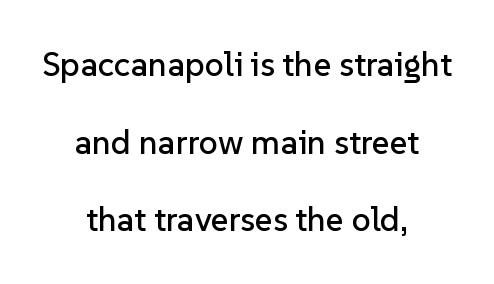
Q: Is the text italic (slanted)? A: No, it is upright.
Q: Is the typeface a serif or a sans-serif typeface? A: Sans-serif.
Q: Is the text underlined? A: No.
Q: How is the paragraph aligned? A: Centered.
Q: Is the spacing between letters normal or unusually wide? A: Normal.
Q: Is the spacing between lines tight, normal or loose? A: Loose.
Q: Width (condensed, normal, or wide)? A: Normal.
Q: Stroke contrast? A: Low.
Q: x-height? A: Medium.
Q: Monospaced? A: No.
